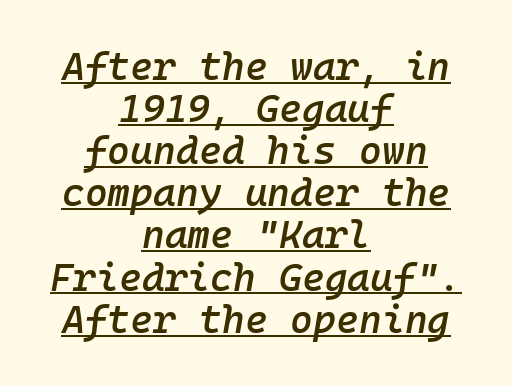
The letters march in equal steps, a hallmark of fixed-pitch type. A typesetter would call this zero additional tracking. Every character sits at an angle, as italics do. Does the copy run flush right? No — it is centered line by line. Glance below the letters and you will spot a drawn line. The sample has been set in demibold, a notch under bold.
